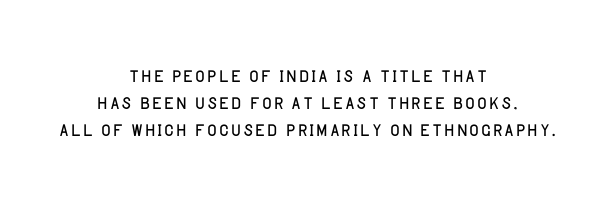
The image shows 26 px text type, upright; set centered, tight line spacing (1.03x), normal letter spacing, not underlined.
